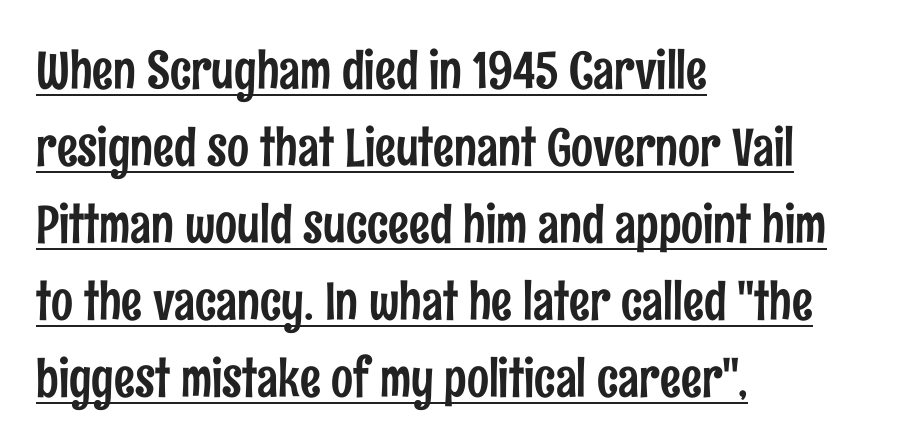
{"serif": "no", "italic": "no", "width": "condensed", "stroke_contrast": "low", "x_height": "medium", "monospaced": "no", "underline": "yes", "align": "left", "line_spacing": "normal", "line_spacing_ratio": 1.48, "letter_spacing": "normal", "letter_spacing_em": 0.0, "glyph_px": 52}
